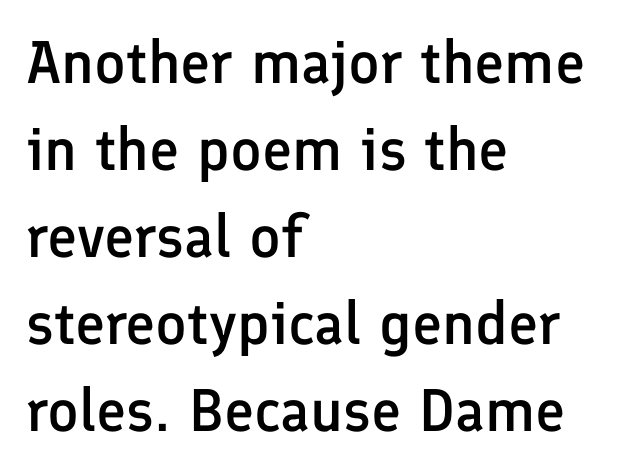
{"serif": "no", "italic": "no", "bold": "semi", "weight": "semibold", "width": "normal", "stroke_contrast": "low", "x_height": "medium", "monospaced": "no", "underline": "no", "align": "left", "line_spacing": "normal", "line_spacing_ratio": 1.45, "letter_spacing": "normal", "letter_spacing_em": 0.0, "glyph_px": 60}
